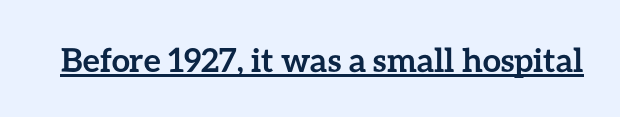
The image shows 33 px semibold type, upright; set normal letter spacing, underlined; low stroke contrast and a medium x-height.
